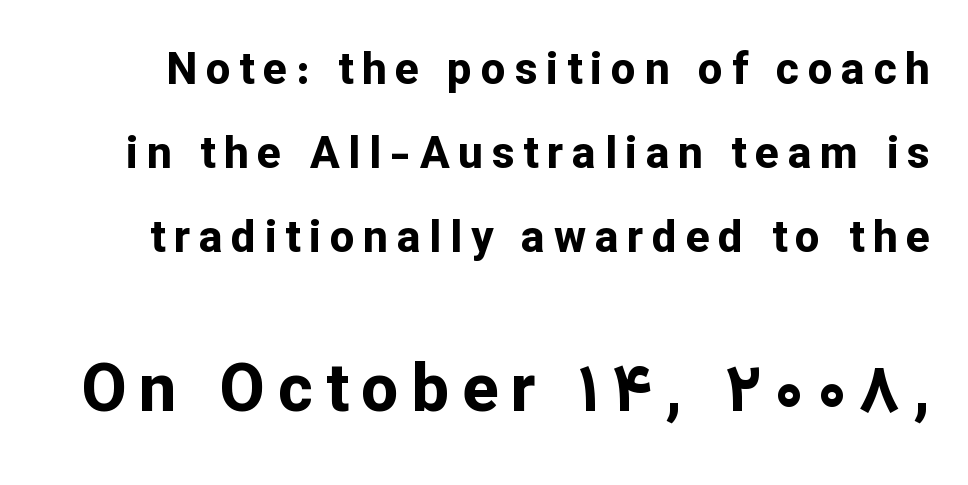
Q: Is the text bold? A: Yes.
Q: Is the text italic (slanted)? A: No, it is upright.
Q: Is the typeface a serif or a sans-serif typeface? A: Sans-serif.
Q: Is the text underlined? A: No.
Q: Is the spacing between letters normal or unusually wide? A: Unusually wide.
Q: Is the spacing between lines tight, normal or loose? A: Loose.
Q: Which block of text is set in a larger size, the first (top) or the second (bottom)? A: The second (bottom) one.
Q: Width (condensed, normal, or wide)? A: Normal.
Q: Stroke contrast? A: Low.
Q: x-height? A: Medium.
Q: Monospaced? A: No.
